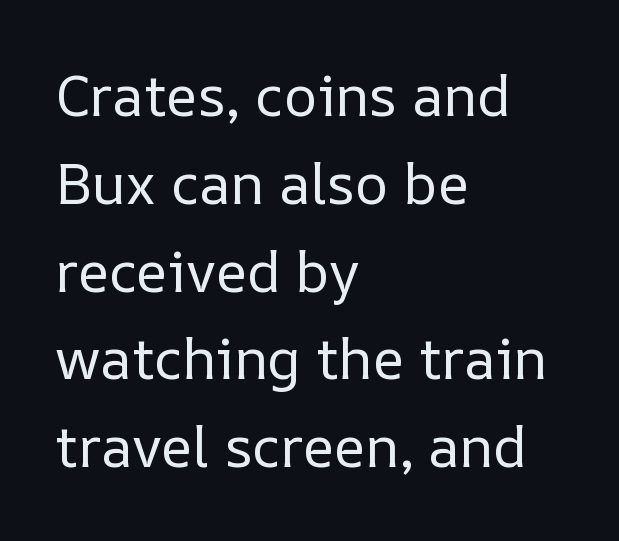
The image shows 57 px regular-weight type, upright; set left-aligned, normal line spacing (1.54x), normal letter spacing, not underlined; low stroke contrast and a medium x-height.
